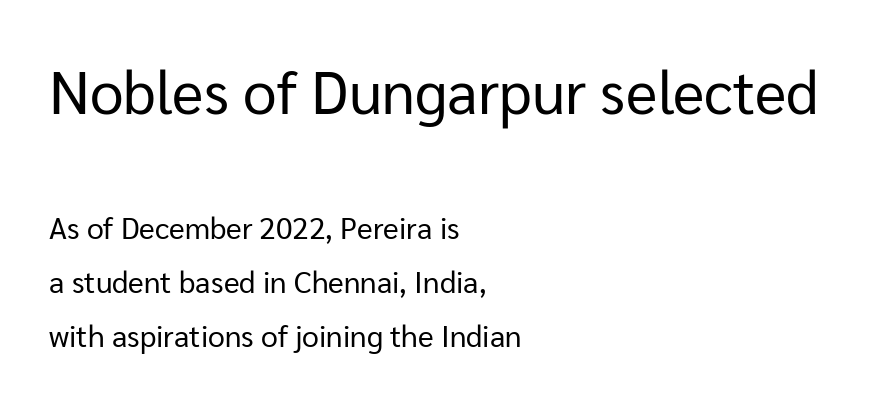
{"serif": "no", "italic": "no", "bold": "no", "weight": "regular", "width": "normal", "stroke_contrast": "low", "x_height": "medium", "monospaced": "no", "underline": "no", "align": "left", "line_spacing_ratio": 1.81, "letter_spacing": "normal", "letter_spacing_em": 0.0, "larger_block": "first", "size_ratio": 2.0, "glyph_px": 60}
